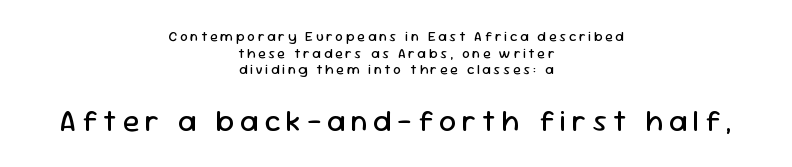
The image shows 30 px regular-weight sans-serif type, upright; set centered, line spacing 1.19x, not underlined; the second (bottom) block is 2.14x larger; low stroke contrast and a medium x-height.
